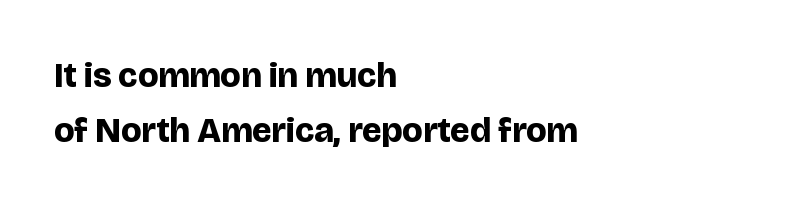
Default kerning and tracking; the words read as compact shapes. Notice how the stems are strictly vertical — no italics here. Does the type have serifs? No, each stem ends abruptly. The letters advance in unequal steps, a hallmark of proportional type.
